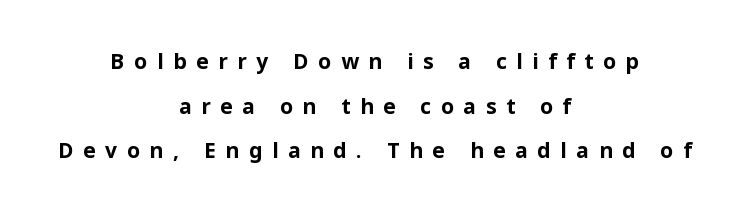
The image shows 21 px bold type, upright; set centered, loose line spacing (2.13x), unusually wide letter spacing (+0.46 em), not underlined.
